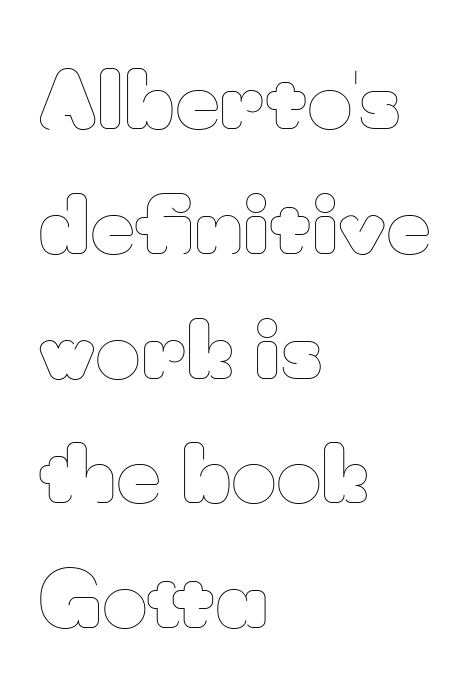
{"italic": "no", "bold": "no", "weight": "thin", "width": "normal", "stroke_contrast": "low", "x_height": "small", "monospaced": "no", "underline": "no", "align": "left", "line_spacing": "normal", "line_spacing_ratio": 1.6, "letter_spacing": "normal", "letter_spacing_em": 0.0, "glyph_px": 78}
